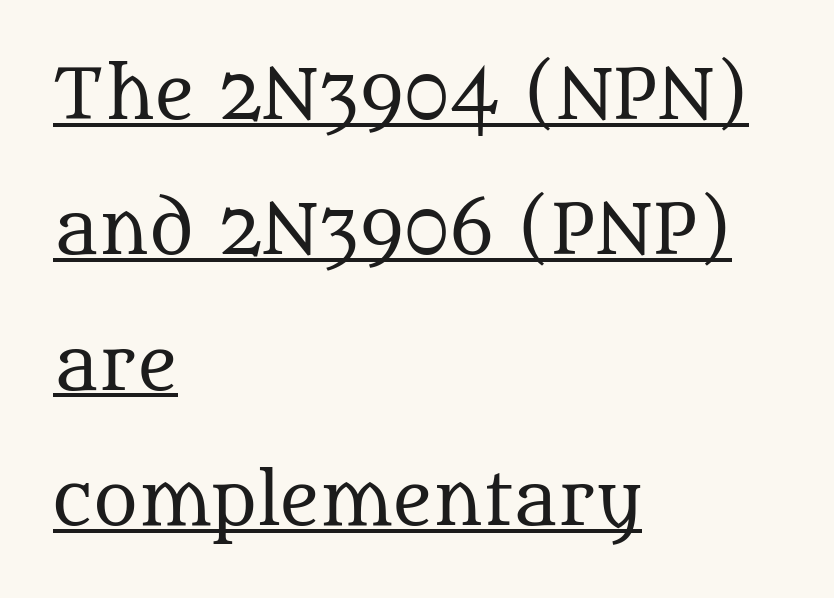
Q: Is the text bold? A: No.
Q: Is the text italic (slanted)? A: No, it is upright.
Q: Is the typeface a serif or a sans-serif typeface? A: Serif.
Q: Is the text underlined? A: Yes.
Q: How is the paragraph aligned? A: Left-aligned.
Q: Is the spacing between letters normal or unusually wide? A: Normal.
Q: Is the spacing between lines tight, normal or loose? A: Loose.
Q: Width (condensed, normal, or wide)? A: Normal.
Q: Stroke contrast? A: Medium.
Q: x-height? A: Large.
Q: Monospaced? A: No.
